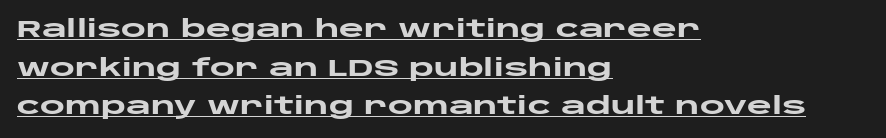
The compositor pushed each line to the left boundary. Short note: letters normally spaced. Reading down the column, the eye jumps a familiar distance to each next line. Does the weight exceed regular? Yes, all the way to bold. Designer's note — italics off, roman on.
